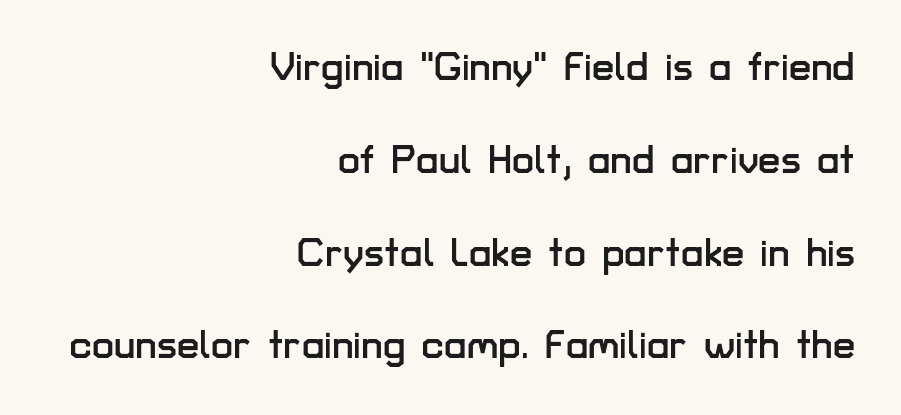
{"serif": "no", "italic": "no", "width": "normal", "stroke_contrast": "low", "x_height": "medium", "monospaced": "no", "underline": "no", "align": "right", "line_spacing": "loose", "line_spacing_ratio": 2.32, "letter_spacing": "normal", "letter_spacing_em": 0.0, "glyph_px": 40}
